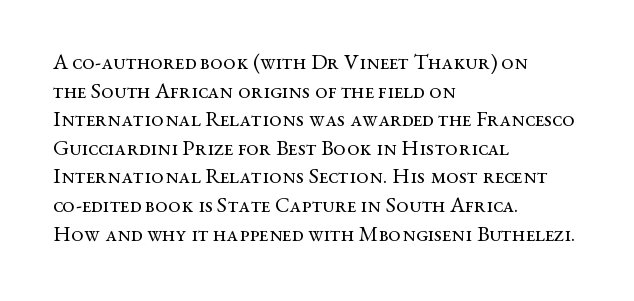
Q: Is the text bold? A: No.
Q: Is the text italic (slanted)? A: No, it is upright.
Q: Is the text underlined? A: No.
Q: How is the paragraph aligned? A: Left-aligned.
Q: Is the spacing between letters normal or unusually wide? A: Normal.
Q: Is the spacing between lines tight, normal or loose? A: Normal.
